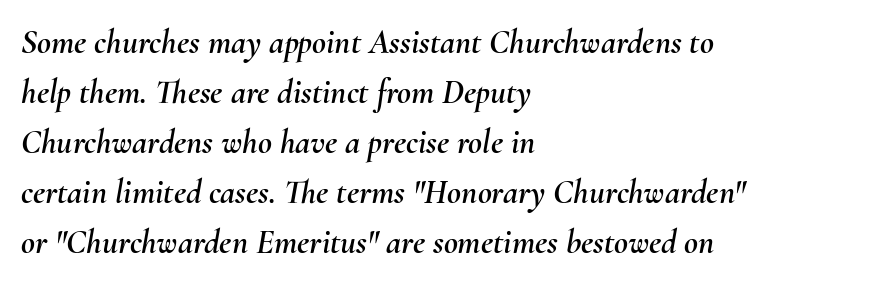
{"italic": "yes", "lean": "right", "slant_degrees": 10, "width": "normal", "stroke_contrast": "medium", "x_height": "small", "monospaced": "no", "underline": "no", "align": "left", "line_spacing": "normal", "line_spacing_ratio": 1.47, "letter_spacing": "normal", "letter_spacing_em": 0.0, "glyph_px": 34}
